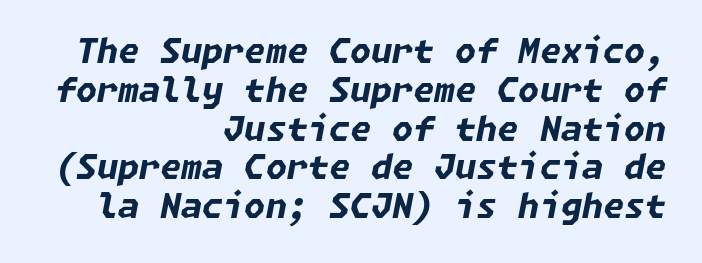
{"italic": "yes", "lean": "right", "slant_degrees": 11, "bold": "yes", "weight": "bold", "width": "normal", "stroke_contrast": "low", "x_height": "medium", "underline": "no", "align": "right", "line_spacing": "tight", "line_spacing_ratio": 1.14, "letter_spacing": "normal", "letter_spacing_em": 0.0, "glyph_px": 34}
